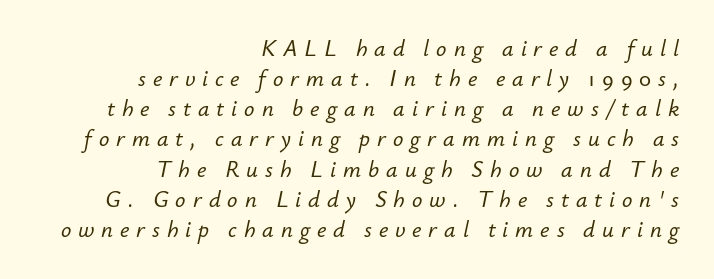
{"italic": "yes", "lean": "right", "slant_degrees": 12, "underline": "no", "align": "right", "line_spacing": "normal", "line_spacing_ratio": 1.31, "letter_spacing": "wide", "letter_spacing_em": 0.3, "glyph_px": 23}
